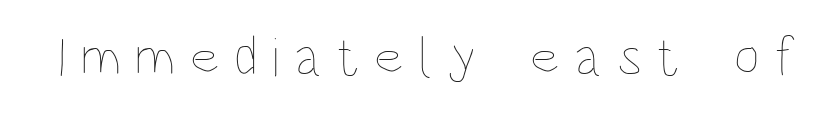
Upright lettering throughout. Does extra space separate the letters? Yes, quite a lot of it. Has an underline been added? It has not. Is this a fixed-width face? No — the glyphs have proportional, varying widths. The passage shown is not bold in any degree.
